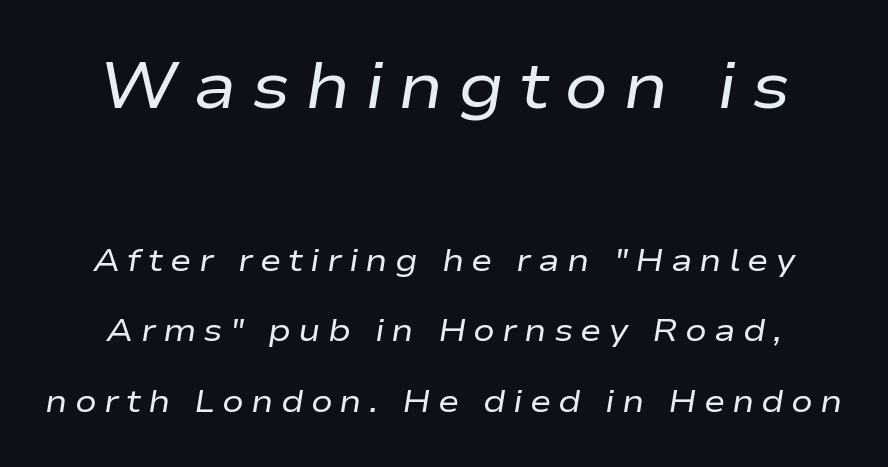
Here the designer chose a conventional face with non-uniform glyph widths. Every character sits at an angle, as italics do. Display-style spreading of the glyphs; the letterfit is very open. Top chunk: large. Bottom chunk: small. The foot of each line stays bare and open. This block would shrink considerably if given ordinary leading; it's expanded now.
